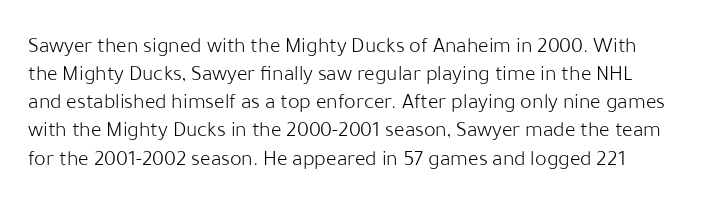
Q: Is the text bold? A: No.
Q: Is the text italic (slanted)? A: No, it is upright.
Q: Is the text underlined? A: No.
Q: Is the spacing between letters normal or unusually wide? A: Normal.
Q: Is the spacing between lines tight, normal or loose? A: Normal.
